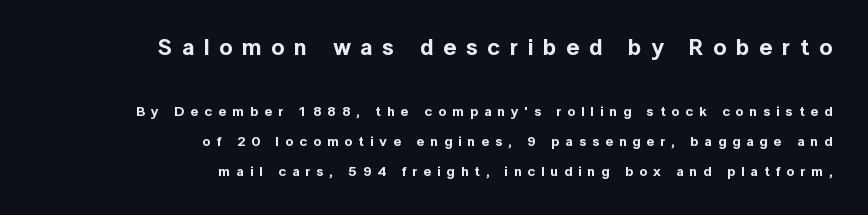
{"italic": "no", "underline": "no", "align": "right", "line_spacing": "loose", "line_spacing_ratio": 2.14, "letter_spacing": "wide", "letter_spacing_em": 0.42, "larger_block": "first", "size_ratio": 1.64, "glyph_px": 23}
